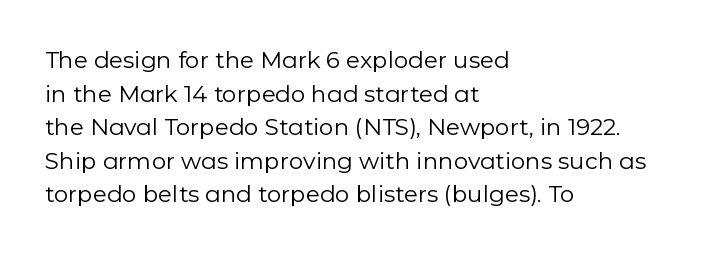
{"italic": "no", "bold": "no", "underline": "no", "align": "left", "line_spacing": "normal", "line_spacing_ratio": 1.46, "letter_spacing": "normal", "letter_spacing_em": 0.0, "glyph_px": 23}
